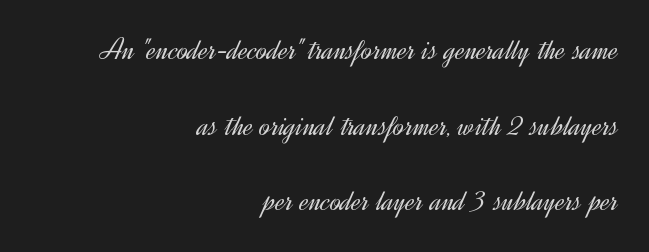
{"serif": "no", "bold": "no", "weight": "light", "width": "normal", "x_height": "small", "monospaced": "no", "underline": "no", "align": "right", "line_spacing": "loose", "line_spacing_ratio": 2.36, "letter_spacing": "normal", "letter_spacing_em": 0.0, "glyph_px": 32}
